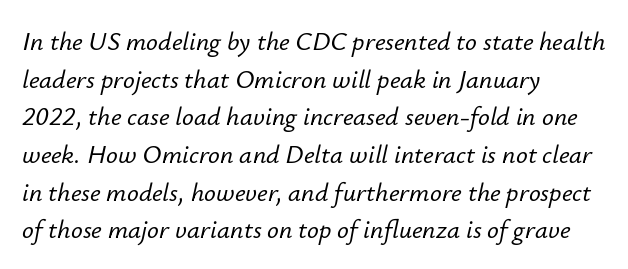
The image shows 26 px text type, italic (leaning right); set left-aligned, normal line spacing (1.45x), normal letter spacing, not underlined.
